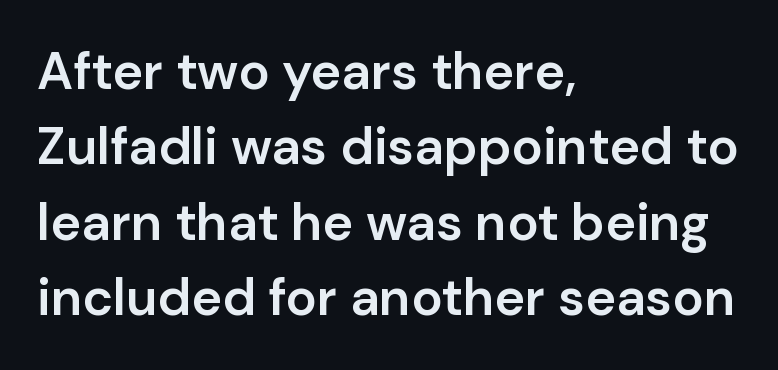
Q: Is the text bold? A: Semi-bold.
Q: Is the text italic (slanted)? A: No, it is upright.
Q: Is the typeface a serif or a sans-serif typeface? A: Sans-serif.
Q: Is the text underlined? A: No.
Q: How is the paragraph aligned? A: Left-aligned.
Q: Is the spacing between letters normal or unusually wide? A: Normal.
Q: Is the spacing between lines tight, normal or loose? A: Normal.
Q: Width (condensed, normal, or wide)? A: Normal.
Q: Stroke contrast? A: Low.
Q: x-height? A: Medium.
Q: Monospaced? A: No.
